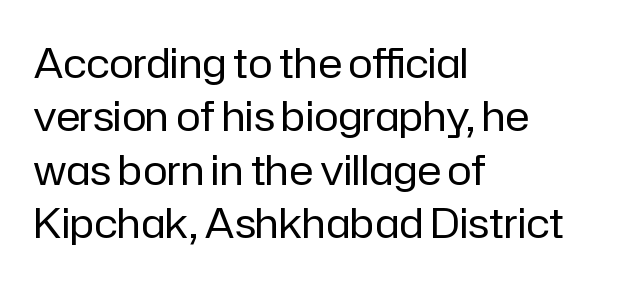
{"serif": "no", "italic": "no", "bold": "no", "weight": "regular", "width": "normal", "stroke_contrast": "low", "x_height": "medium", "monospaced": "no", "underline": "no", "align": "left", "line_spacing": "normal", "line_spacing_ratio": 1.3, "letter_spacing": "normal", "letter_spacing_em": 0.0, "glyph_px": 41}
